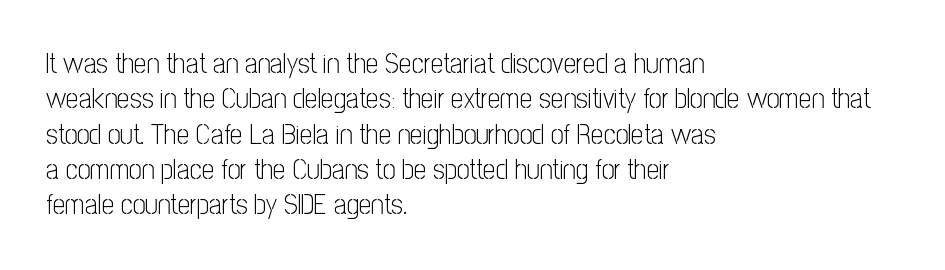
Q: Is the text bold? A: No.
Q: Is the text italic (slanted)? A: No, it is upright.
Q: Is the typeface a serif or a sans-serif typeface? A: Sans-serif.
Q: Is the text underlined? A: No.
Q: How is the paragraph aligned? A: Left-aligned.
Q: Is the spacing between letters normal or unusually wide? A: Normal.
Q: Is the spacing between lines tight, normal or loose? A: Normal.
Q: Width (condensed, normal, or wide)? A: Condensed.
Q: Stroke contrast? A: Low.
Q: x-height? A: Medium.
Q: Monospaced? A: No.
